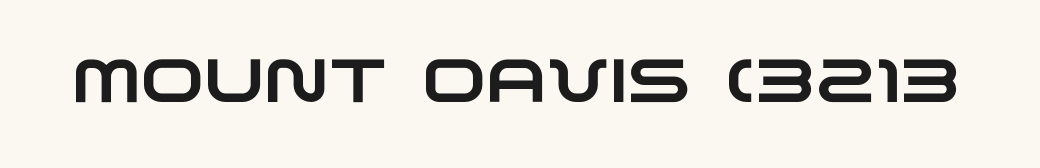
The image shows 61 px wide sans-serif type; set normal letter spacing, not underlined; low stroke contrast and a large x-height.
